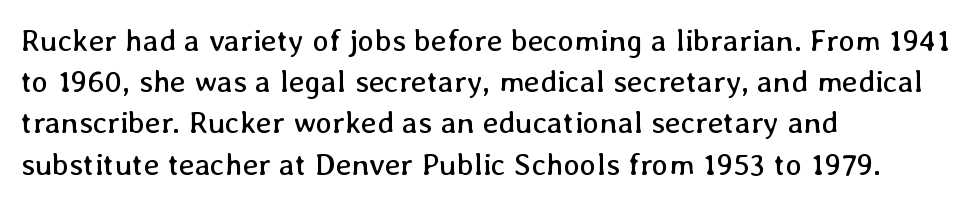
Q: Is the text bold? A: No.
Q: Is the text italic (slanted)? A: No, it is upright.
Q: Is the text underlined? A: No.
Q: How is the paragraph aligned? A: Left-aligned.
Q: Is the spacing between letters normal or unusually wide? A: Normal.
Q: Is the spacing between lines tight, normal or loose? A: Normal.
Q: Width (condensed, normal, or wide)? A: Normal.
Q: Stroke contrast? A: Low.
Q: x-height? A: Medium.
Q: Monospaced? A: No.
